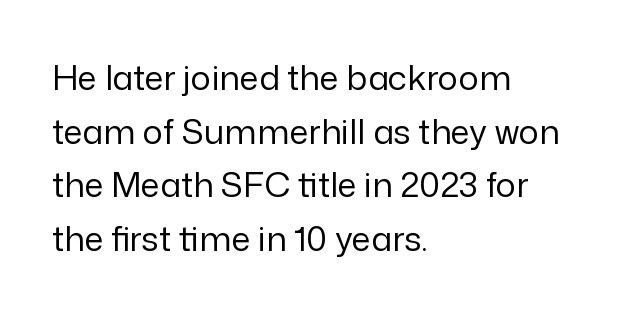
The image shows 34 px regular-weight sans-serif type, upright; set left-aligned, normal line spacing (1.58x), normal letter spacing, not underlined; low stroke contrast and a medium x-height.
